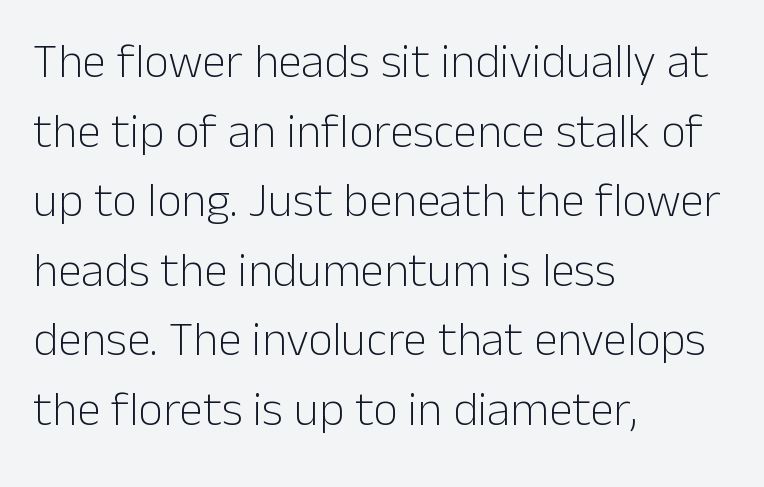
Honestly, there is no underline to notice here at all. Short and long lines alike share a common starting point at left. This sample uses an upright cut, with every glyph sitting square on the baseline. Students, note that the glyphs here touch the page at normal intervals.
